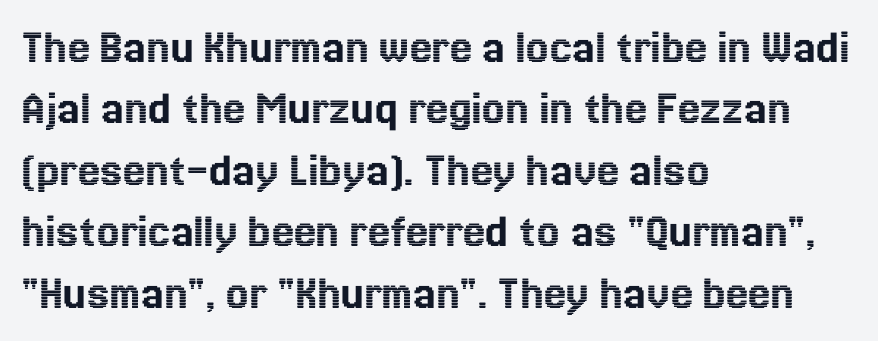
The image shows 50 px text type, upright; set left-aligned, line spacing 1.23x, normal letter spacing, not underlined; a medium x-height.
